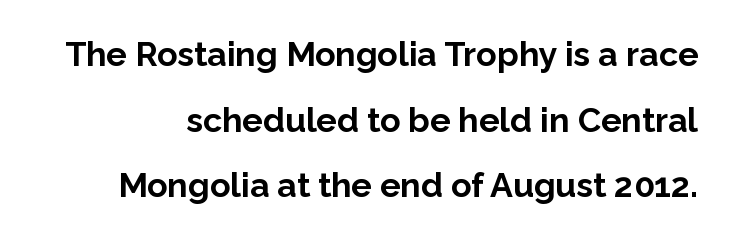
Q: Is the text bold? A: Yes.
Q: Is the text italic (slanted)? A: No, it is upright.
Q: Is the typeface a serif or a sans-serif typeface? A: Sans-serif.
Q: Is the text underlined? A: No.
Q: Is the spacing between letters normal or unusually wide? A: Normal.
Q: Is the spacing between lines tight, normal or loose? A: Loose.
Q: Width (condensed, normal, or wide)? A: Normal.
Q: Stroke contrast? A: Low.
Q: x-height? A: Medium.
Q: Monospaced? A: No.
